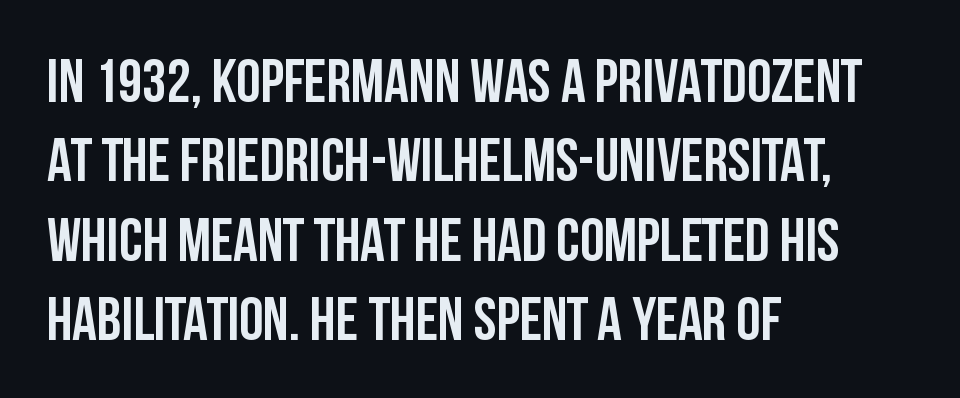
The image shows 61 px semibold, condensed sans-serif type, upright; set left-aligned, normal line spacing (1.3x), normal letter spacing, not underlined; low stroke contrast and a large x-height.
